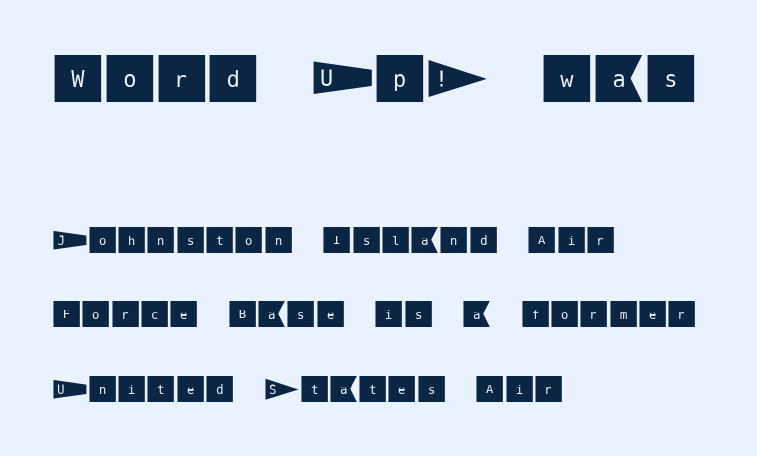
Visually the block forms a straight wall on the left and a jagged coastline on the right. It's the straight-up-and-down kind of type. Regarding serifs, this sample does without them. There is no visible air inserted between adjacent glyphs. Widely set lines give the paragraph a tall, airy silhouette.
